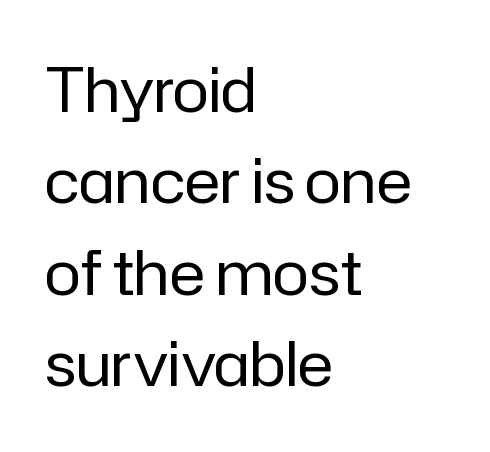
Q: Is the text bold? A: No.
Q: Is the text italic (slanted)? A: No, it is upright.
Q: Is the typeface a serif or a sans-serif typeface? A: Sans-serif.
Q: Is the text underlined? A: No.
Q: How is the paragraph aligned? A: Left-aligned.
Q: Is the spacing between letters normal or unusually wide? A: Normal.
Q: Is the spacing between lines tight, normal or loose? A: Normal.
Q: Width (condensed, normal, or wide)? A: Normal.
Q: Stroke contrast? A: Low.
Q: x-height? A: Medium.
Q: Monospaced? A: No.
